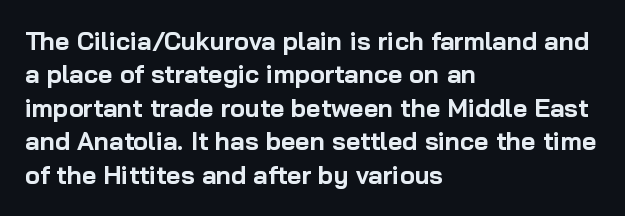
The image shows 25 px bold type, upright; set left-aligned, normal line spacing (1.34x), normal letter spacing, not underlined.
